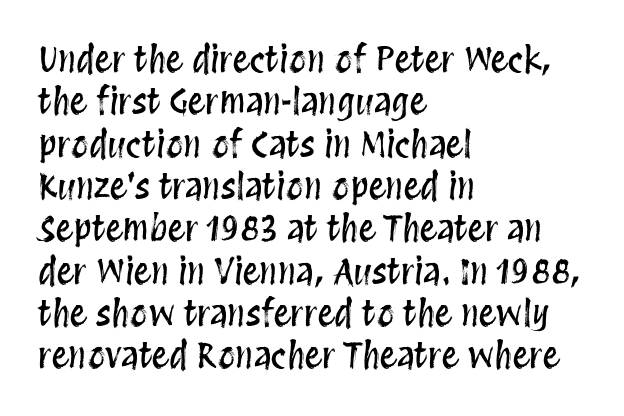
{"italic": "no", "width": "condensed", "stroke_contrast": "medium", "x_height": "large", "monospaced": "no", "underline": "no", "align": "left", "line_spacing_ratio": 1.21, "letter_spacing": "normal", "letter_spacing_em": 0.0, "glyph_px": 35}
